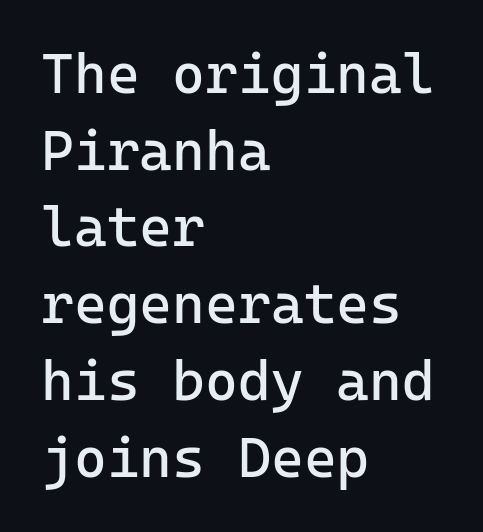
Q: Is the text bold? A: No.
Q: Is the text italic (slanted)? A: No, it is upright.
Q: Is the typeface a serif or a sans-serif typeface? A: Sans-serif.
Q: Is the text underlined? A: No.
Q: How is the paragraph aligned? A: Left-aligned.
Q: Is the spacing between letters normal or unusually wide? A: Normal.
Q: Is the spacing between lines tight, normal or loose? A: Normal.
Q: Width (condensed, normal, or wide)? A: Normal.
Q: Stroke contrast? A: Low.
Q: x-height? A: Medium.
Q: Monospaced? A: Yes.
